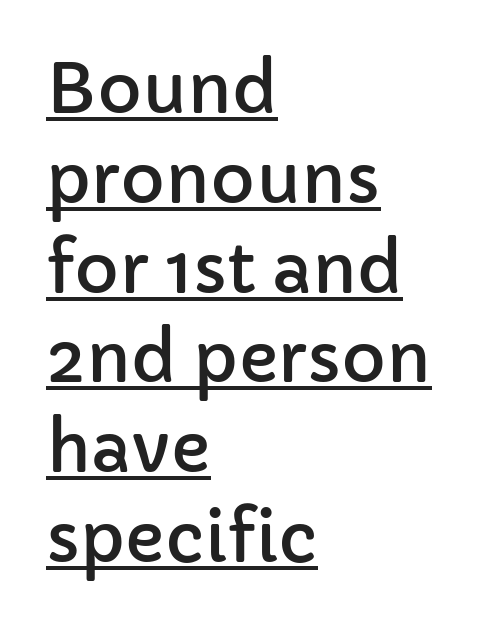
The image shows 68 px sans-serif type, upright; set left-aligned, normal line spacing (1.32x), normal letter spacing, underlined; low stroke contrast and a medium x-height.
